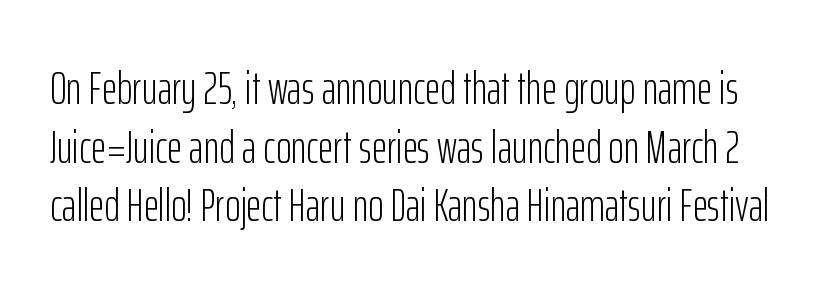
The image shows 47 px light, condensed sans-serif type, upright; set normal line spacing (1.25x), normal letter spacing, not underlined; low stroke contrast and a medium x-height.
